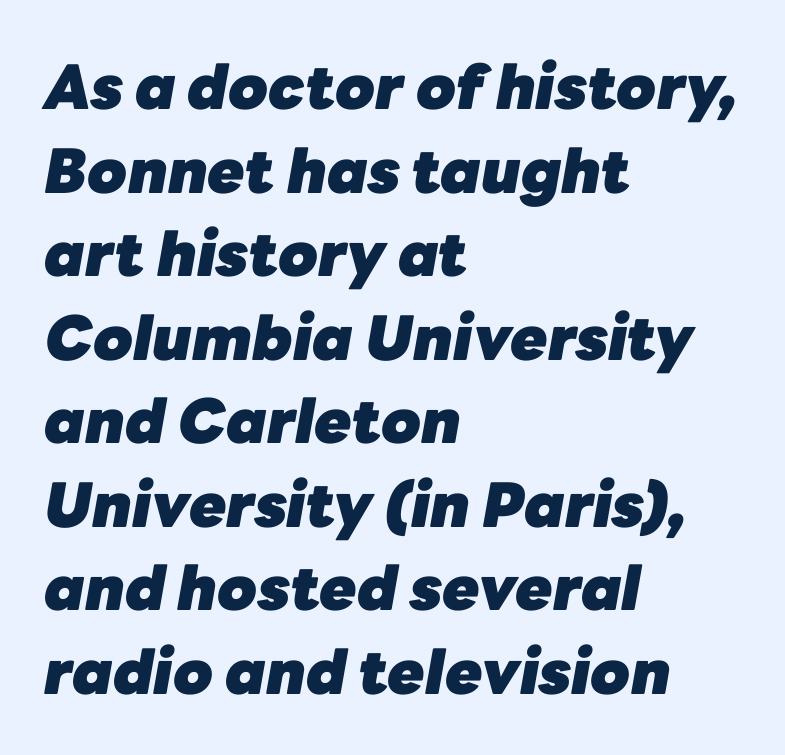
{"italic": "yes", "lean": "right", "slant_degrees": 10, "bold": "yes", "weight": "heavy", "width": "normal", "stroke_contrast": "low", "x_height": "medium", "monospaced": "no", "underline": "no", "align": "left", "line_spacing": "normal", "line_spacing_ratio": 1.37, "letter_spacing": "normal", "letter_spacing_em": 0.0, "glyph_px": 61}
